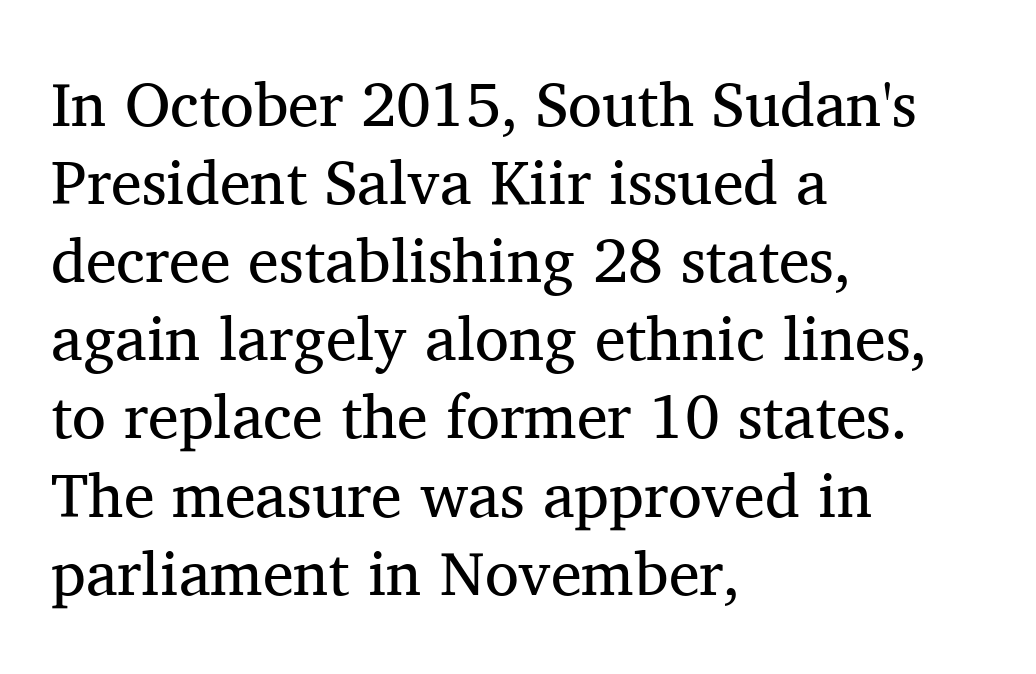
{"serif": "yes", "italic": "no", "bold": "no", "weight": "regular", "width": "normal", "stroke_contrast": "medium", "x_height": "medium", "monospaced": "no", "underline": "no", "align": "left", "line_spacing": "normal", "line_spacing_ratio": 1.26, "letter_spacing": "normal", "letter_spacing_em": 0.0, "glyph_px": 62}
